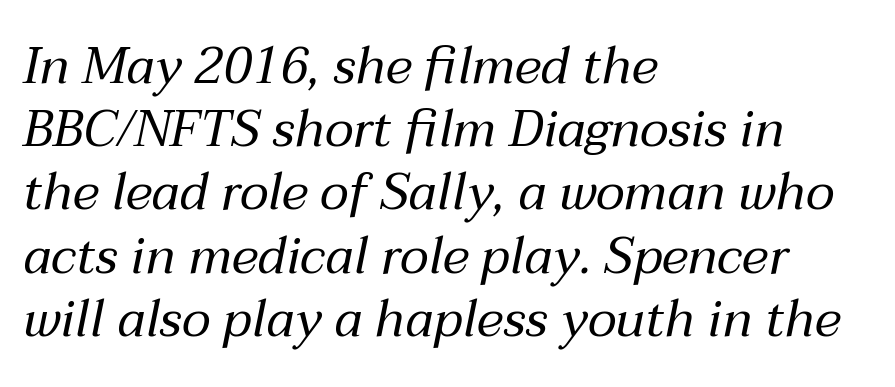
Here the designer chose a conventional face with non-uniform glyph widths. No letter is thick-stroked: the sample isn't bold. The lines in this sample share a left origin and differ only in where they stop. The strip under each line holds only bare page.
